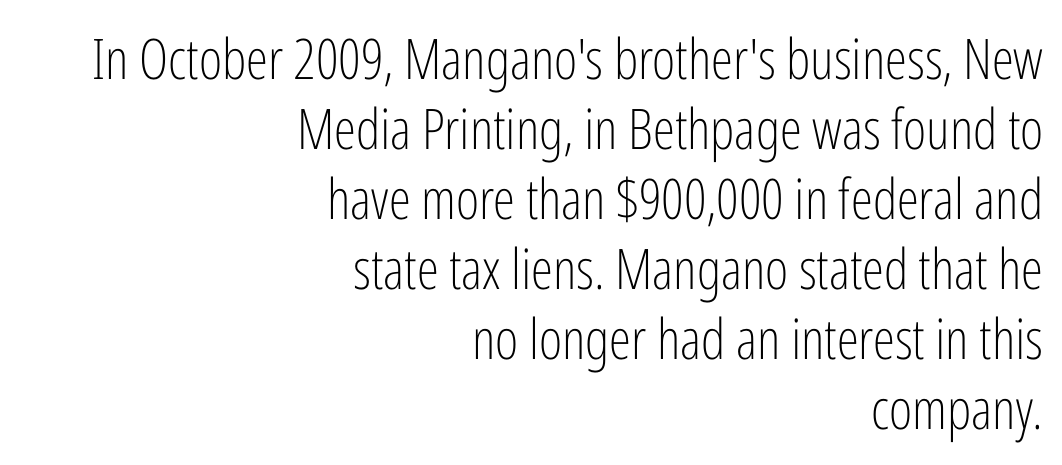
{"serif": "no", "italic": "no", "bold": "no", "weight": "light", "width": "condensed", "stroke_contrast": "low", "x_height": "medium", "monospaced": "no", "underline": "no", "align": "right", "line_spacing": "normal", "line_spacing_ratio": 1.25, "letter_spacing": "normal", "letter_spacing_em": 0.0, "glyph_px": 56}
